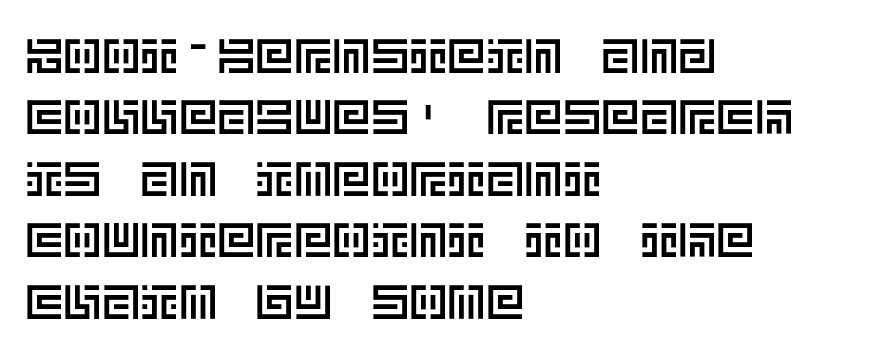
{"italic": "no", "width": "normal", "x_height": "large", "underline": "no", "align": "left", "line_spacing": "normal", "line_spacing_ratio": 1.28, "letter_spacing": "normal", "letter_spacing_em": 0.0, "glyph_px": 48}
